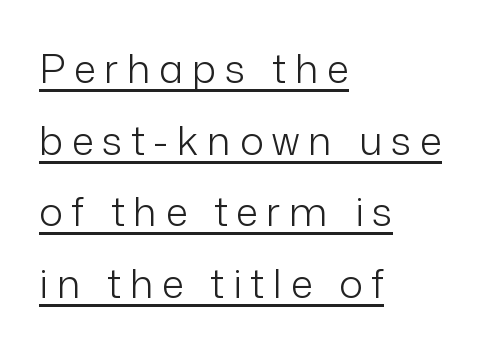
Q: Is the text bold? A: No.
Q: Is the text italic (slanted)? A: No, it is upright.
Q: Is the typeface a serif or a sans-serif typeface? A: Sans-serif.
Q: Is the text underlined? A: Yes.
Q: How is the paragraph aligned? A: Left-aligned.
Q: Is the spacing between letters normal or unusually wide? A: Unusually wide.
Q: Width (condensed, normal, or wide)? A: Normal.
Q: Stroke contrast? A: Low.
Q: x-height? A: Medium.
Q: Monospaced? A: No.
